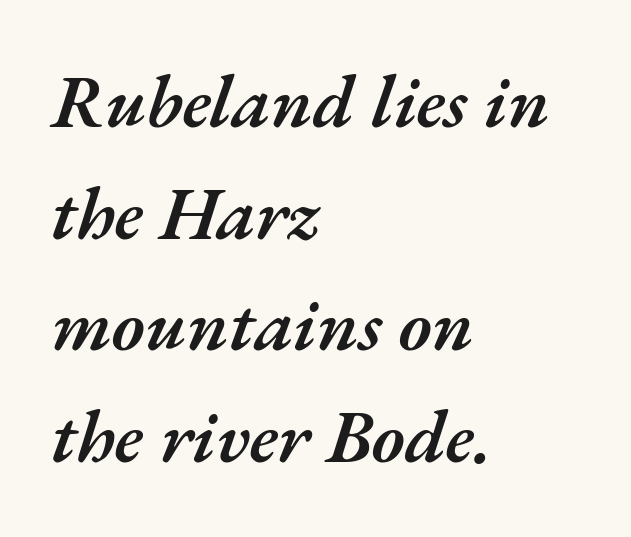
{"italic": "yes", "lean": "right", "slant_degrees": 17, "bold": "semi", "weight": "semibold", "width": "normal", "stroke_contrast": "medium", "x_height": "small", "monospaced": "no", "underline": "no", "align": "left", "line_spacing": "normal", "line_spacing_ratio": 1.49, "letter_spacing": "normal", "letter_spacing_em": 0.0, "glyph_px": 75}
